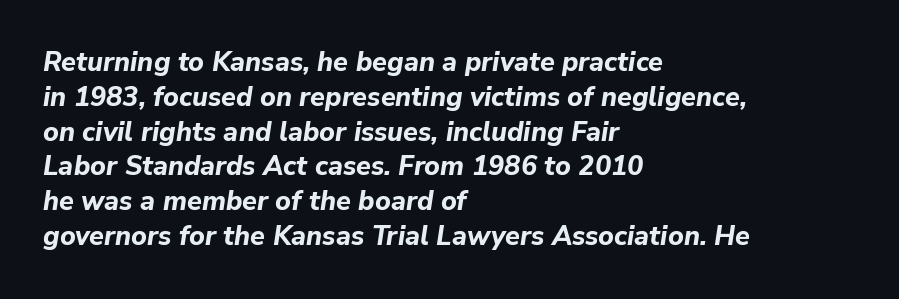
The image shows 27 px bold type, italic (leaning right); set left-aligned, normal line spacing (1.29x), normal letter spacing, not underlined.
